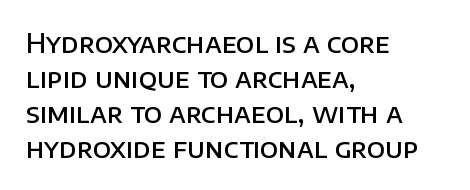
The image shows 26 px text type, upright; set left-aligned, normal line spacing (1.34x), normal letter spacing, not underlined.
